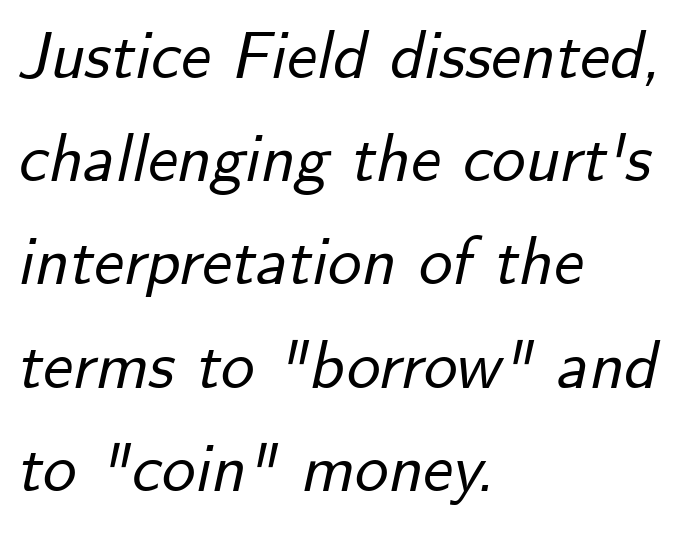
The image shows 67 px text type, italic (leaning right); set left-aligned, normal line spacing (1.54x), normal letter spacing, not underlined; low stroke contrast and a small x-height.
